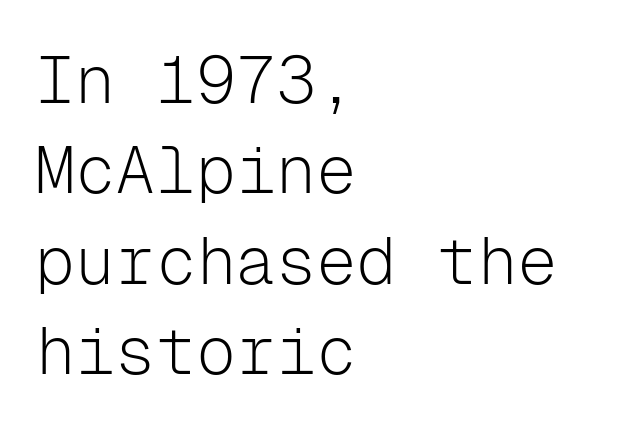
The image shows 67 px light sans-serif type, upright, monospaced; set left-aligned, normal line spacing (1.35x), normal letter spacing, not underlined; low stroke contrast and a medium x-height.
